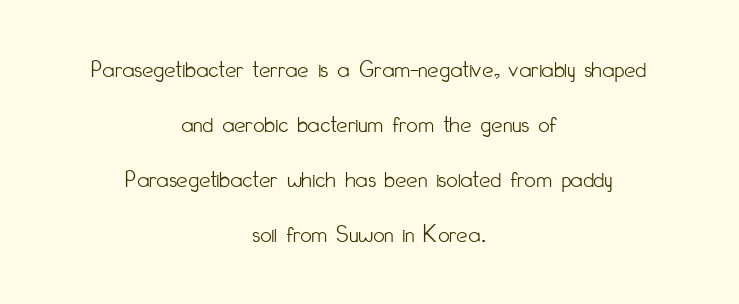
Q: Is the text bold? A: No.
Q: Is the text italic (slanted)? A: No, it is upright.
Q: Is the text underlined? A: No.
Q: How is the paragraph aligned? A: Centered.
Q: Is the spacing between letters normal or unusually wide? A: Normal.
Q: Is the spacing between lines tight, normal or loose? A: Loose.
